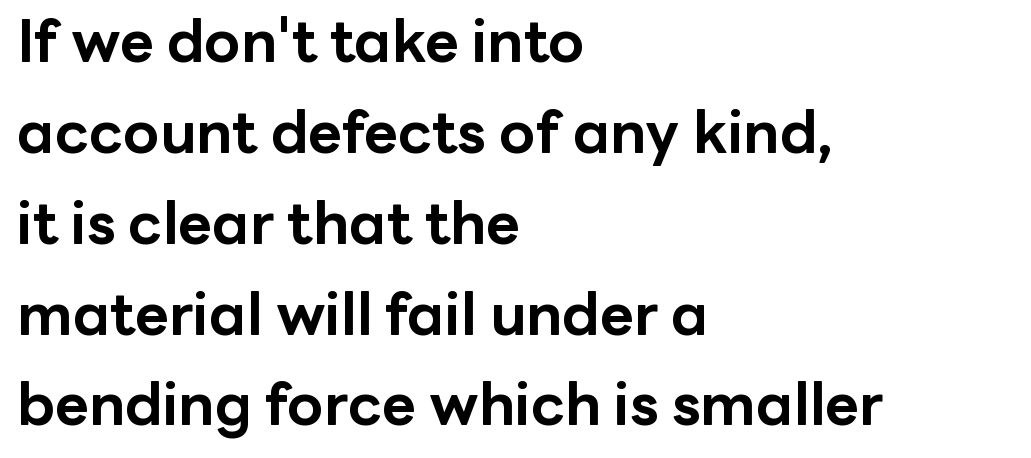
The image shows 59 px bold sans-serif type, upright; set left-aligned, normal line spacing (1.54x), normal letter spacing, not underlined; low stroke contrast and a medium x-height.
